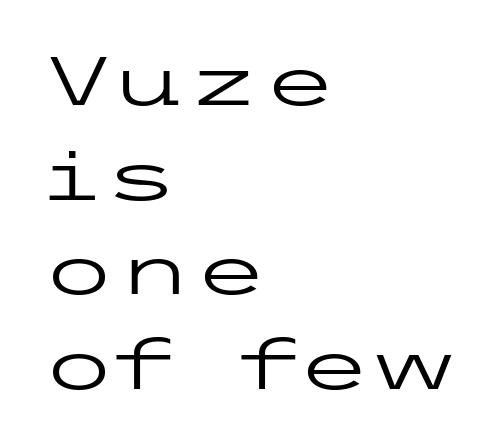
Serifs: no, the terminals of the letterforms are clean. A typesetter would call this zero additional tracking. Stem width sits at or under what a default text font uses. Line spacing here is normal.
